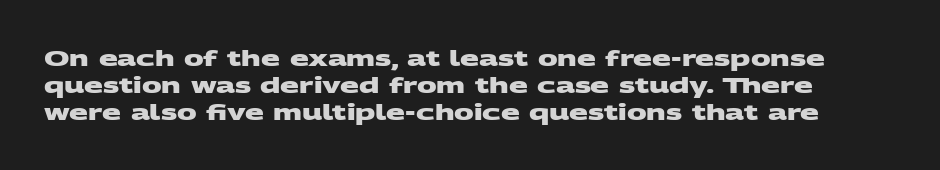
Each glyph is drawn with heavy, bold strokes. Here the glyphs are tracked normally, forming tight word shapes. Check the space under the baseline: it is left empty.
